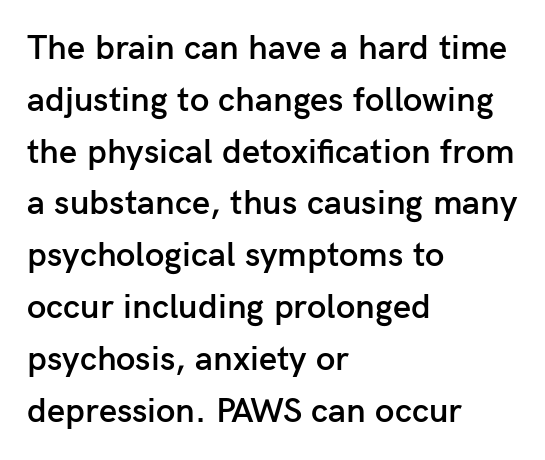
Q: Is the text bold? A: Semi-bold.
Q: Is the text italic (slanted)? A: No, it is upright.
Q: Is the typeface a serif or a sans-serif typeface? A: Sans-serif.
Q: Is the text underlined? A: No.
Q: How is the paragraph aligned? A: Left-aligned.
Q: Is the spacing between letters normal or unusually wide? A: Normal.
Q: Is the spacing between lines tight, normal or loose? A: Normal.
Q: Width (condensed, normal, or wide)? A: Normal.
Q: Stroke contrast? A: Low.
Q: x-height? A: Medium.
Q: Monospaced? A: No.
